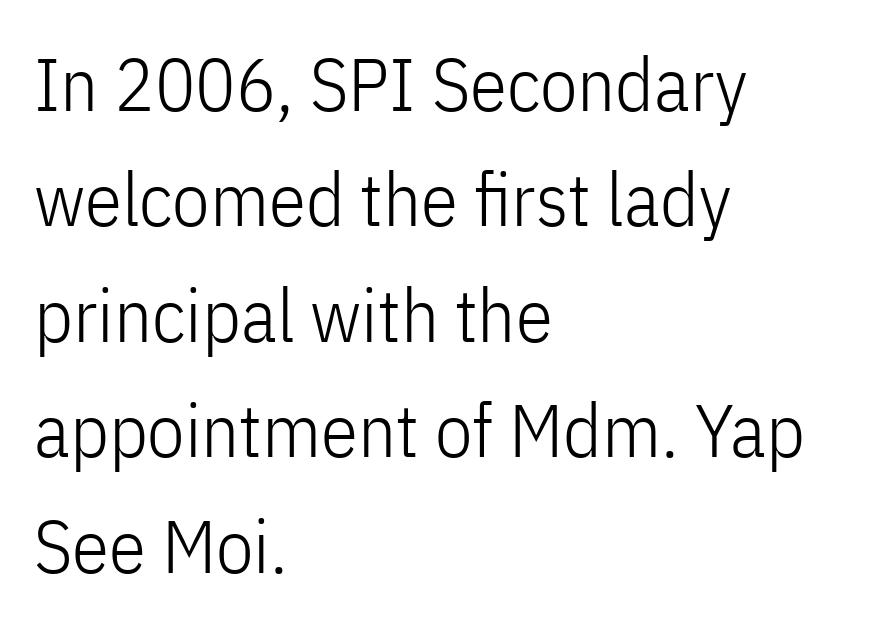
The leading is moderate, giving the passage an even texture. Rendered with straight, roman letterforms. Nothing sits at the stroke ends, so this counts as sans-serif. Observe the ordinary spacing: letters are neighbours, not strangers. This sample has the flowing, uneven cadence of proportional lettering.
